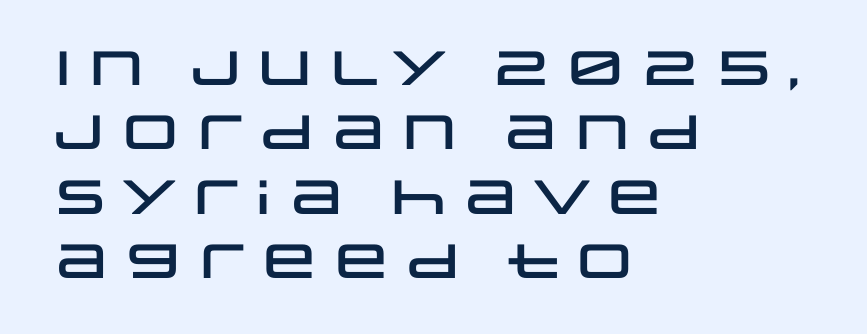
{"serif": "no", "italic": "no", "width": "wide", "stroke_contrast": "low", "x_height": "large", "monospaced": "no", "underline": "no", "align": "left", "line_spacing": "normal", "line_spacing_ratio": 1.34, "letter_spacing": "normal", "letter_spacing_em": 0.0, "glyph_px": 48}
